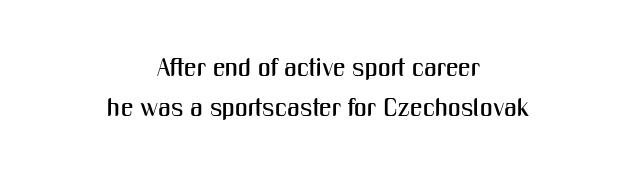
Q: Is the text italic (slanted)? A: No, it is upright.
Q: Is the text underlined? A: No.
Q: How is the paragraph aligned? A: Centered.
Q: Is the spacing between letters normal or unusually wide? A: Normal.
Q: Is the spacing between lines tight, normal or loose? A: Normal.
